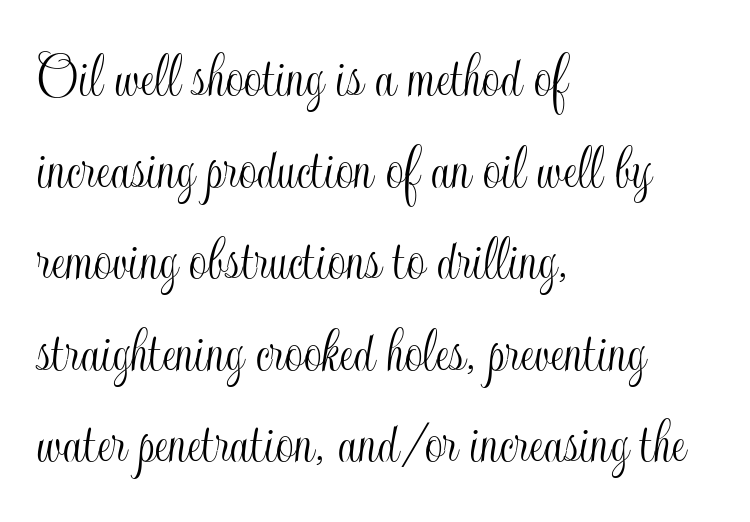
The image shows 64 px condensed type; set left-aligned, normal line spacing (1.43x), normal letter spacing, not underlined; a small x-height.
